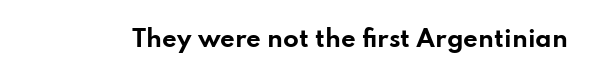
Notice how thick the strokes are: this is what a full bold looks like. In terms of letterspacing, this is plain default setting. The specimen omits any rule beneath the text block's lines. The lettering stays uniformly vertical, giving the passage a roman look.
